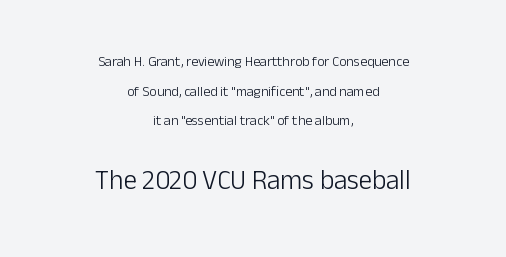
Q: Is the text bold? A: No.
Q: Is the text italic (slanted)? A: No, it is upright.
Q: Is the text underlined? A: No.
Q: How is the paragraph aligned? A: Centered.
Q: Is the spacing between letters normal or unusually wide? A: Normal.
Q: Is the spacing between lines tight, normal or loose? A: Loose.
Q: Which block of text is set in a larger size, the first (top) or the second (bottom)? A: The second (bottom) one.
